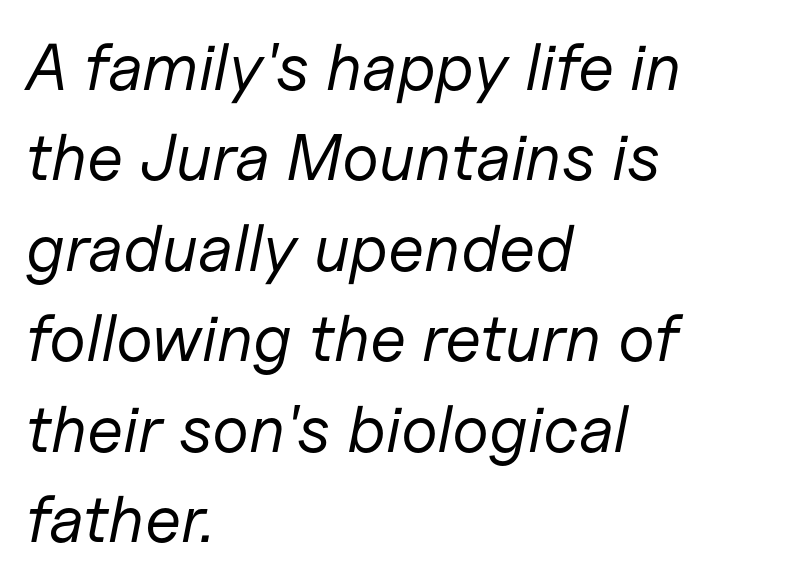
{"italic": "yes", "lean": "right", "slant_degrees": 11, "bold": "no", "weight": "regular", "width": "normal", "stroke_contrast": "low", "x_height": "medium", "monospaced": "no", "underline": "no", "align": "left", "line_spacing": "normal", "line_spacing_ratio": 1.37, "letter_spacing": "normal", "letter_spacing_em": 0.0, "glyph_px": 66}
